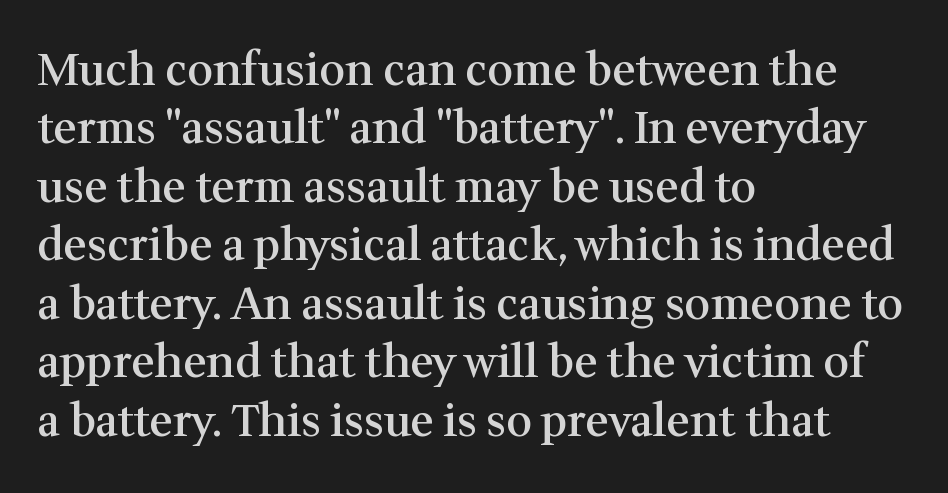
The image shows 45 px semibold serif type, upright; set left-aligned, normal line spacing (1.3x), normal letter spacing, not underlined; medium stroke contrast and a medium x-height.
